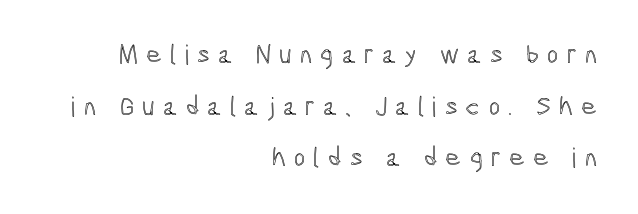
Q: Is the text italic (slanted)? A: No, it is upright.
Q: Is the text underlined? A: No.
Q: How is the paragraph aligned? A: Right-aligned.
Q: Is the spacing between letters normal or unusually wide? A: Unusually wide.
Q: Is the spacing between lines tight, normal or loose? A: Loose.
